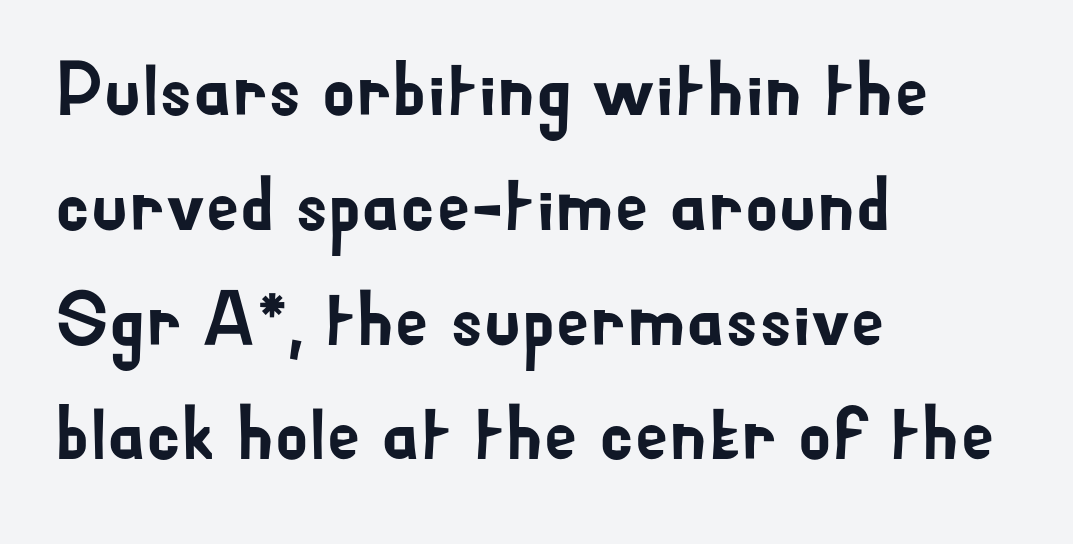
Q: Is the text italic (slanted)? A: No, it is upright.
Q: Is the typeface a serif or a sans-serif typeface? A: Sans-serif.
Q: Is the text underlined? A: No.
Q: How is the paragraph aligned? A: Left-aligned.
Q: Is the spacing between letters normal or unusually wide? A: Normal.
Q: Is the spacing between lines tight, normal or loose? A: Normal.
Q: Width (condensed, normal, or wide)? A: Normal.
Q: Stroke contrast? A: Low.
Q: x-height? A: Small.
Q: Monospaced? A: No.
